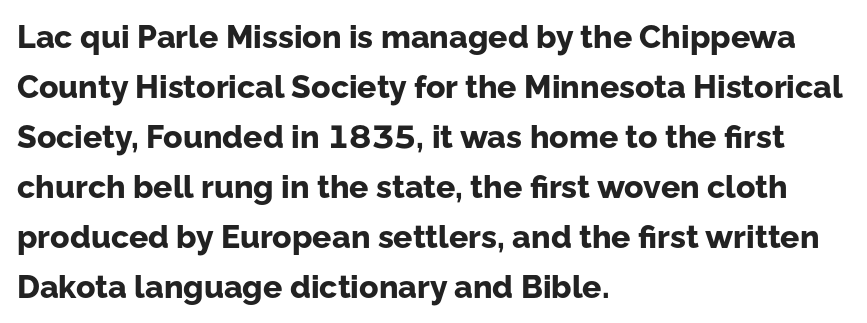
Q: Is the text bold? A: Yes.
Q: Is the text italic (slanted)? A: No, it is upright.
Q: Is the typeface a serif or a sans-serif typeface? A: Sans-serif.
Q: Is the text underlined? A: No.
Q: How is the paragraph aligned? A: Left-aligned.
Q: Is the spacing between letters normal or unusually wide? A: Normal.
Q: Is the spacing between lines tight, normal or loose? A: Normal.
Q: Width (condensed, normal, or wide)? A: Normal.
Q: Stroke contrast? A: Low.
Q: x-height? A: Medium.
Q: Monospaced? A: No.
